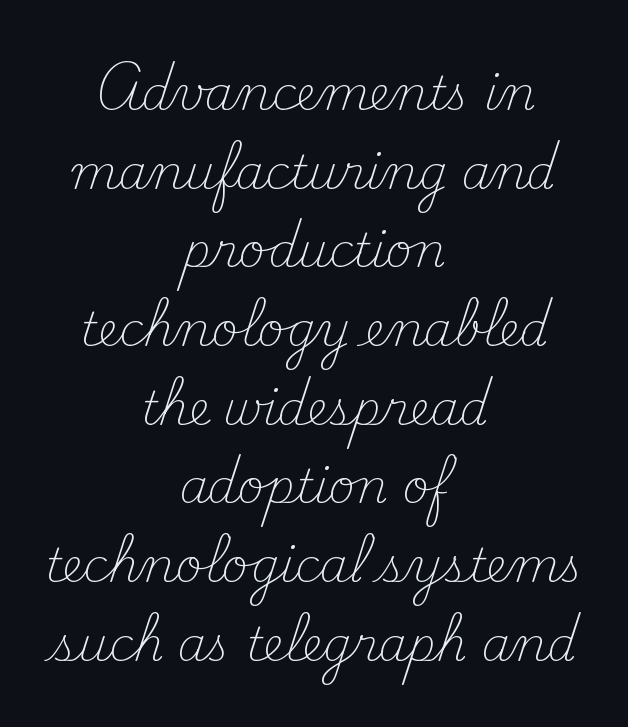
{"serif": "yes", "bold": "no", "weight": "light", "width": "normal", "stroke_contrast": "medium", "x_height": "small", "monospaced": "no", "underline": "no", "align": "center", "line_spacing_ratio": 1.71, "letter_spacing": "normal", "letter_spacing_em": 0.0, "glyph_px": 46}
